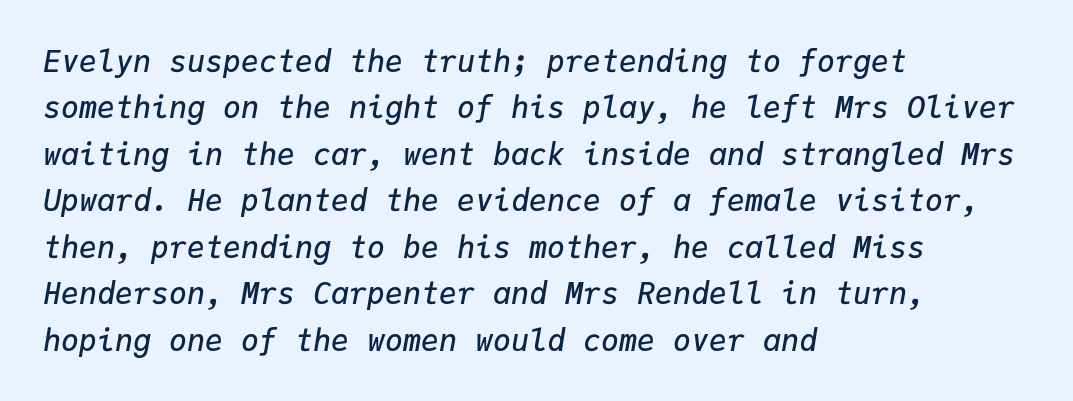
{"italic": "yes", "lean": "right", "slant_degrees": 9, "bold": "semi", "weight": "semibold", "width": "normal", "stroke_contrast": "low", "x_height": "medium", "monospaced": "yes", "underline": "no", "align": "left", "line_spacing": "normal", "line_spacing_ratio": 1.55, "letter_spacing": "normal", "letter_spacing_em": 0.0, "glyph_px": 30}
